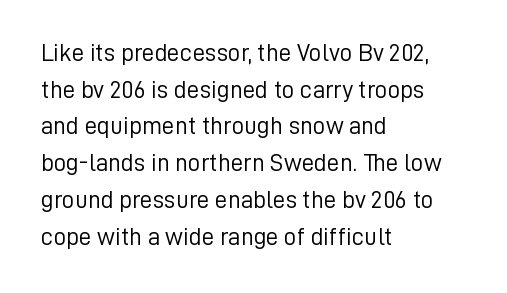
Weight: in the light-to-regular range. In CSS terms this would be text-align: left. The letters stand straight up with perfectly vertical stems. Each new line begins a customary step beneath the previous one. Characters follow at the spacing the type designer built in.
